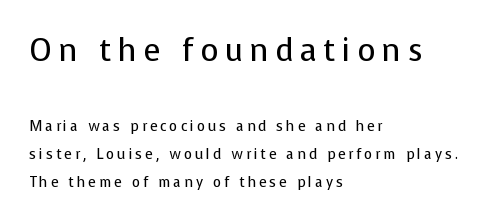
A great deal of white space separates one row of letters from the next. Weight: regular or lighter. Type without underlining. Is this a fixed-width face? No — the glyphs have proportional, varying widths. Does the copy run flush right? No — it runs flush left. The lettering stays uniformly vertical, giving the passage a roman look.
